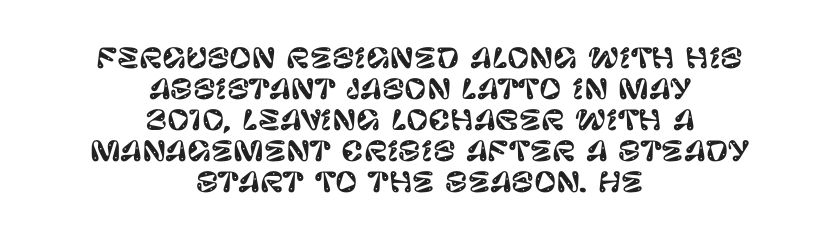
Leading is clearly below the norm, producing a dense column. The tracking reads as untouched default to a designer's eye. Underlining? Definitely not there.
